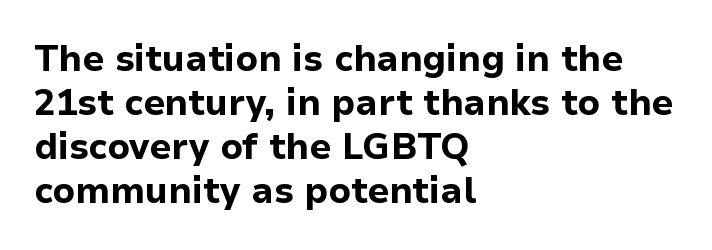
{"serif": "no", "italic": "no", "bold": "yes", "weight": "bold", "width": "normal", "stroke_contrast": "low", "x_height": "medium", "monospaced": "no", "underline": "no", "align": "left", "line_spacing_ratio": 1.22, "letter_spacing": "normal", "letter_spacing_em": 0.0, "glyph_px": 36}
